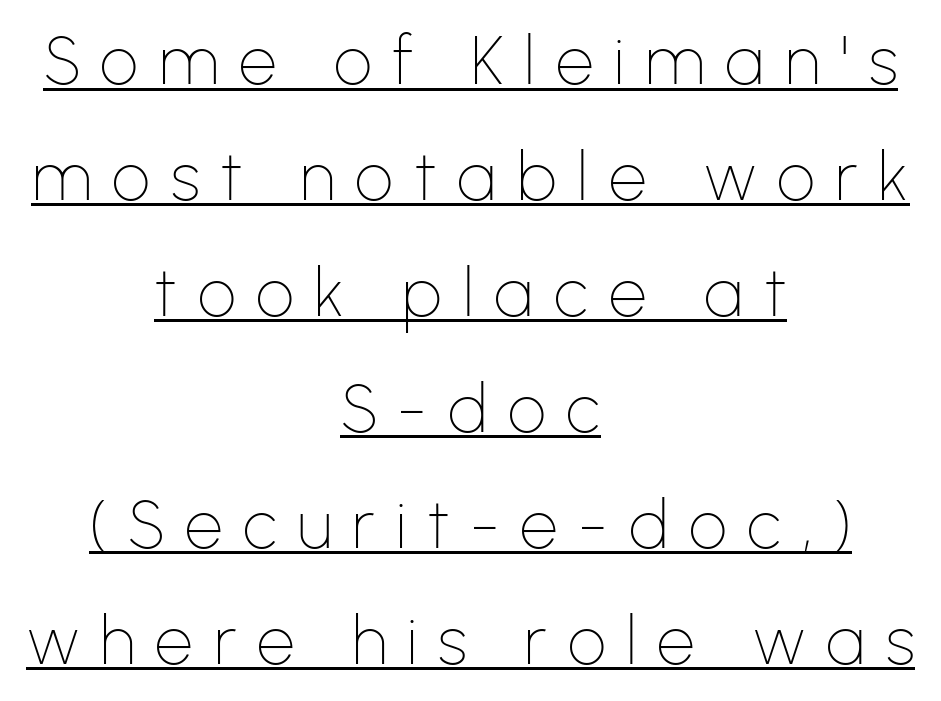
Q: Is the text bold? A: No.
Q: Is the text italic (slanted)? A: No, it is upright.
Q: Is the typeface a serif or a sans-serif typeface? A: Sans-serif.
Q: Is the text underlined? A: Yes.
Q: How is the paragraph aligned? A: Centered.
Q: Is the spacing between letters normal or unusually wide? A: Unusually wide.
Q: Width (condensed, normal, or wide)? A: Normal.
Q: Stroke contrast? A: Low.
Q: x-height? A: Medium.
Q: Monospaced? A: No.
